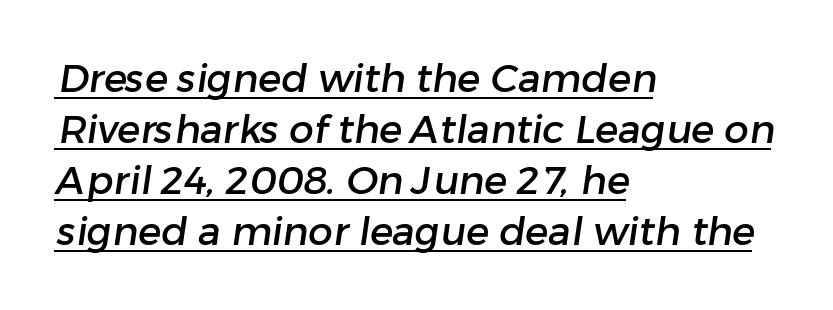
The sample's only ornament is a line tracing under the words. Vertical spacing — default. Line starts are locked; line ends wander. A sans-serif font was chosen for this passage. The passage shown is typed in a proportional face where columns would drift. The horizontal fit of the characters is conventional and even.
